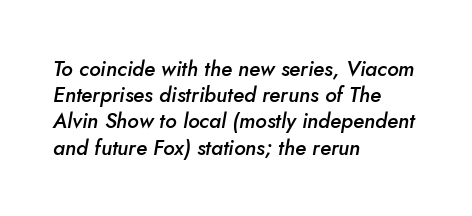
{"italic": "yes", "lean": "right", "slant_degrees": 10, "bold": "semi", "underline": "no", "align": "left", "line_spacing": "normal", "line_spacing_ratio": 1.25, "letter_spacing": "normal", "letter_spacing_em": 0.0, "glyph_px": 21}
